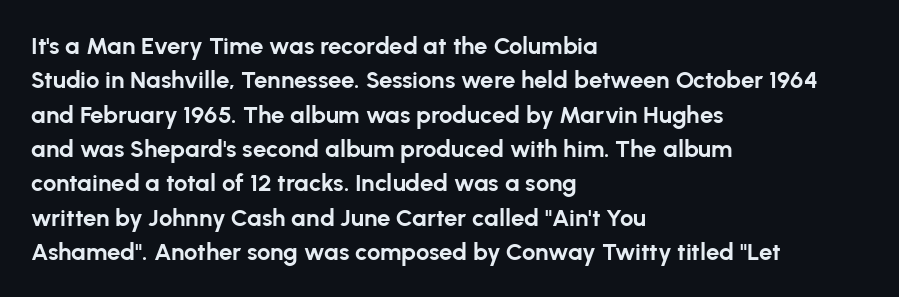
Q: Is the text bold? A: Yes.
Q: Is the text italic (slanted)? A: No, it is upright.
Q: Is the text underlined? A: No.
Q: How is the paragraph aligned? A: Left-aligned.
Q: Is the spacing between letters normal or unusually wide? A: Normal.
Q: Is the spacing between lines tight, normal or loose? A: Normal.
